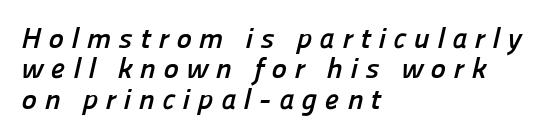
Q: Is the text bold? A: Yes.
Q: Is the typeface a serif or a sans-serif typeface? A: Sans-serif.
Q: Is the text underlined? A: No.
Q: How is the paragraph aligned? A: Left-aligned.
Q: Is the spacing between letters normal or unusually wide? A: Unusually wide.
Q: Is the spacing between lines tight, normal or loose? A: Tight.
Q: Width (condensed, normal, or wide)? A: Normal.
Q: Stroke contrast? A: Low.
Q: x-height? A: Medium.
Q: Monospaced? A: No.
